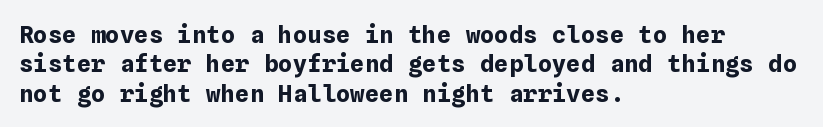
The image shows 24 px bold type, upright; set left-aligned, line spacing 1.22x, normal letter spacing, not underlined.
